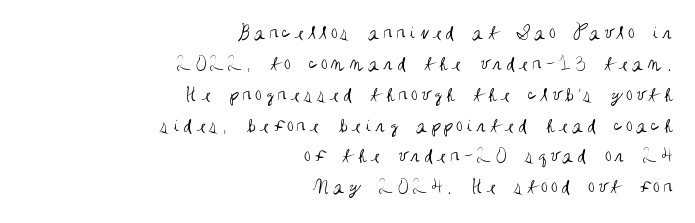
Q: Is the text bold? A: No.
Q: Is the text underlined? A: No.
Q: How is the paragraph aligned? A: Right-aligned.
Q: Is the spacing between lines tight, normal or loose? A: Normal.
